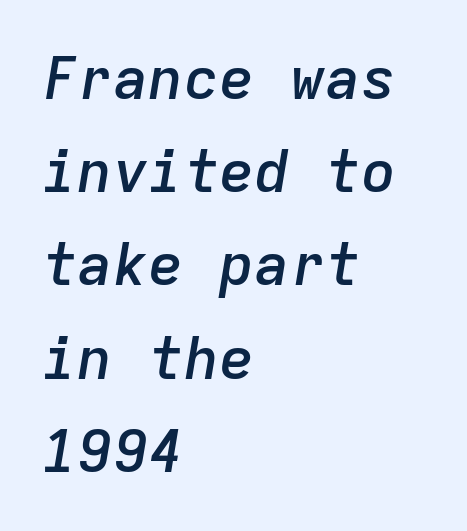
{"italic": "yes", "lean": "right", "slant_degrees": 9, "bold": "semi", "weight": "semibold", "width": "normal", "stroke_contrast": "low", "x_height": "medium", "monospaced": "yes", "underline": "no", "align": "left", "line_spacing": "normal", "line_spacing_ratio": 1.58, "letter_spacing": "normal", "letter_spacing_em": 0.0, "glyph_px": 59}
